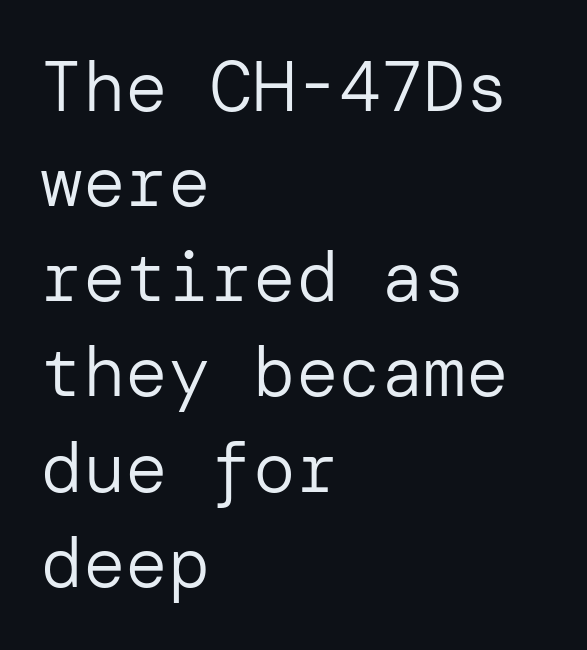
Glance below the letters and you will spot only blank space. The paragraph has a hard left edge and a soft right edge. A sans-serif font was chosen for this passage. Ink coverage per letter is moderate at most. The horizontal fit of the characters is conventional and even.
